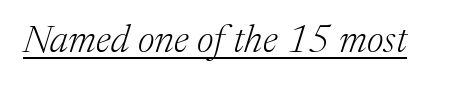
Q: Is the text bold? A: No.
Q: Is the text italic (slanted)? A: Yes, it leans right by about 17 degrees.
Q: Is the typeface a serif or a sans-serif typeface? A: Serif.
Q: Is the text underlined? A: Yes.
Q: Is the spacing between letters normal or unusually wide? A: Normal.
Q: Width (condensed, normal, or wide)? A: Normal.
Q: Stroke contrast? A: Medium.
Q: x-height? A: Medium.
Q: Monospaced? A: No.
